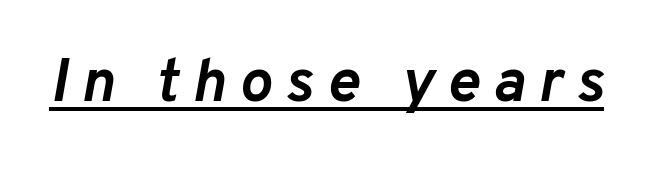
{"italic": "yes", "lean": "right", "slant_degrees": 10, "bold": "yes", "weight": "semibold", "width": "normal", "stroke_contrast": "low", "x_height": "medium", "monospaced": "no", "underline": "yes", "letter_spacing": "wide", "letter_spacing_em": 0.22, "glyph_px": 61}
